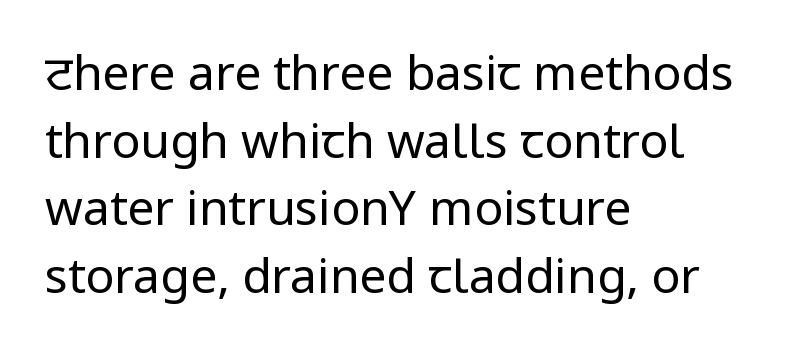
{"serif": "no", "italic": "no", "bold": "no", "weight": "regular", "width": "condensed", "stroke_contrast": "low", "underline": "no", "align": "left", "line_spacing": "normal", "line_spacing_ratio": 1.41, "letter_spacing": "normal", "letter_spacing_em": 0.0, "glyph_px": 48}
